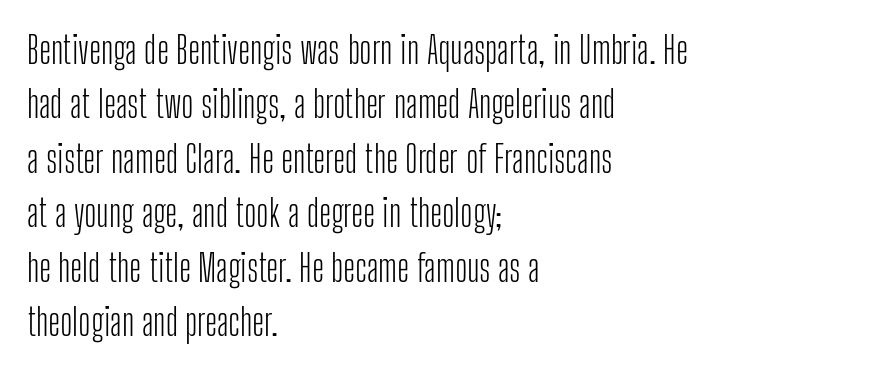
Character widths vary here, with narrow letters taking less room than wide ones. These lines keep a tight, regular rhythm from letter to letter. The typeface has the unassuming heft of standard copy or less. The foot of each line stays bare and open. The lines in this sample share a left origin and differ only in where they stop. Serif or sans? Sans — the stroke terminals are bare.
